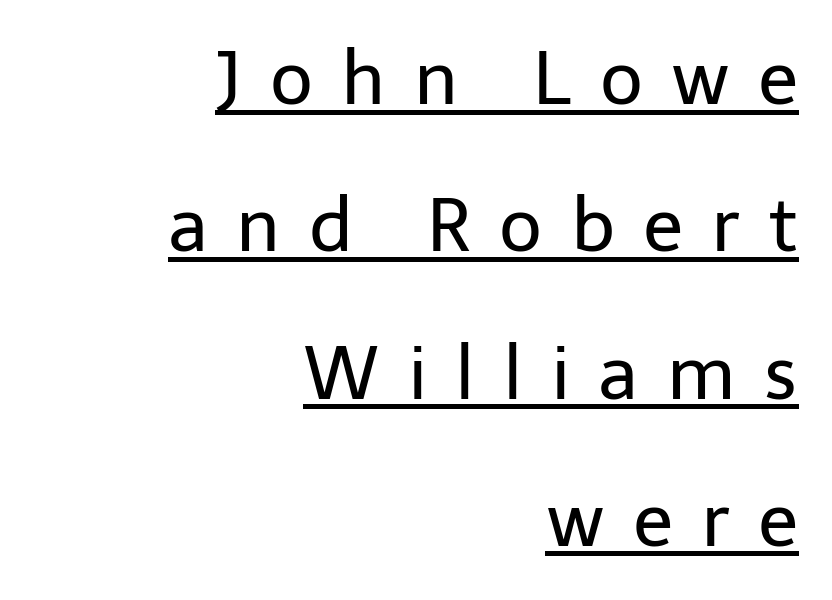
{"serif": "no", "italic": "no", "bold": "no", "weight": "regular", "width": "normal", "stroke_contrast": "low", "x_height": "medium", "monospaced": "no", "underline": "yes", "align": "right", "line_spacing": "loose", "line_spacing_ratio": 1.99, "letter_spacing": "wide", "letter_spacing_em": 0.38, "glyph_px": 74}
